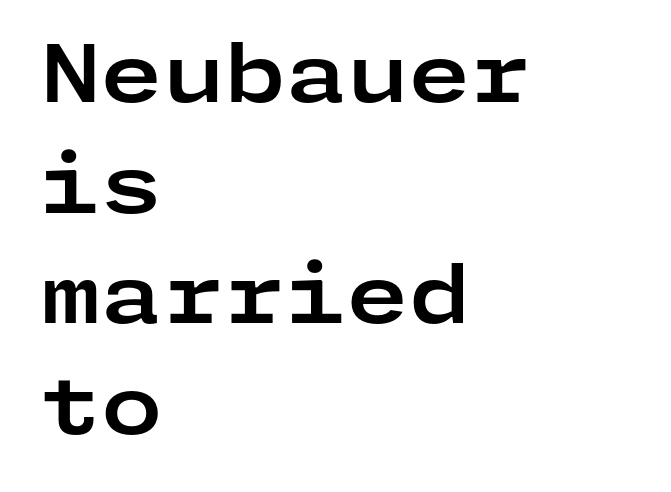
The image shows 79 px bold, wide sans-serif type, upright; set left-aligned, normal line spacing (1.4x), normal letter spacing, not underlined; low stroke contrast and a medium x-height.
